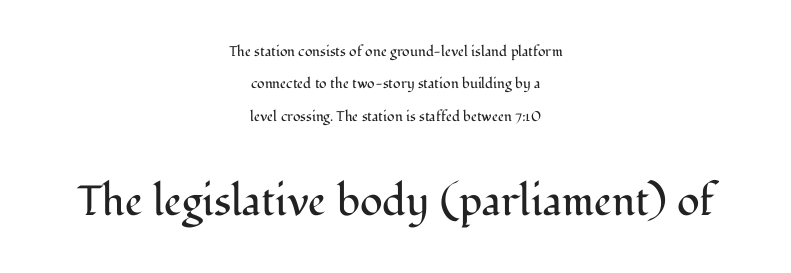
Q: Is the text bold? A: No.
Q: Is the text italic (slanted)? A: No, it is upright.
Q: Is the typeface a serif or a sans-serif typeface? A: Serif.
Q: Is the text underlined? A: No.
Q: How is the paragraph aligned? A: Centered.
Q: Is the spacing between letters normal or unusually wide? A: Normal.
Q: Is the spacing between lines tight, normal or loose? A: Loose.
Q: Which block of text is set in a larger size, the first (top) or the second (bottom)? A: The second (bottom) one.
Q: Width (condensed, normal, or wide)? A: Normal.
Q: Stroke contrast? A: Medium.
Q: x-height? A: Medium.
Q: Monospaced? A: No.
